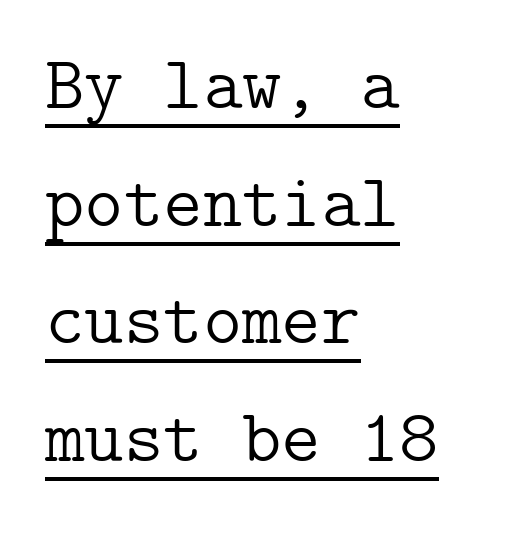
Q: Is the text bold? A: No.
Q: Is the text italic (slanted)? A: No, it is upright.
Q: Is the typeface a serif or a sans-serif typeface? A: Serif.
Q: Is the text underlined? A: Yes.
Q: How is the paragraph aligned? A: Left-aligned.
Q: Is the spacing between letters normal or unusually wide? A: Normal.
Q: Is the spacing between lines tight, normal or loose? A: Normal.
Q: Width (condensed, normal, or wide)? A: Normal.
Q: Stroke contrast? A: Low.
Q: x-height? A: Medium.
